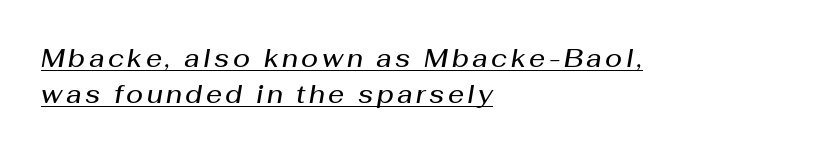
An italicized treatment has been applied to the whole sample. Is the type bold? Partly — it's a semibold, heavier than regular but not fully bold. Does the leading feel generous? No, just average. Horizontal alignment here is leftward, the default for most running prose.
